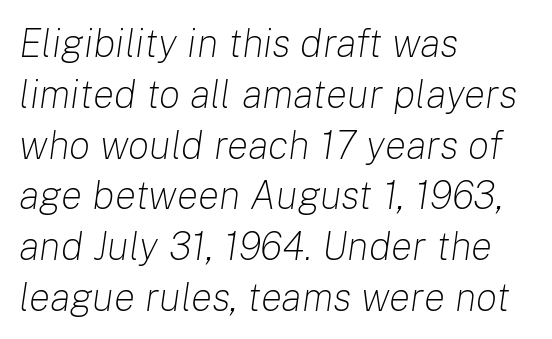
Caption: face not bold, strokes unweighted. Each line starts at the same left margin while the right side varies. Looking at the ascenders, they clearly lean. No extra tracking has been applied to these lines.
